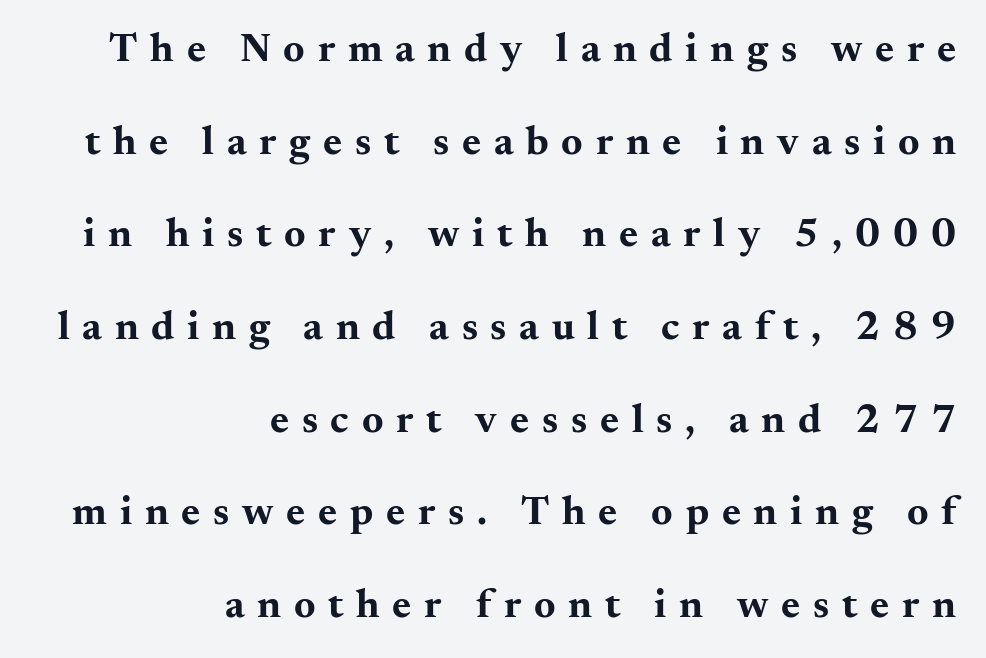
The paragraph has a hard right edge and a soft left edge. The passage shown is typed in a proportional face where columns would drift. Bold? Absolutely — the strokes are thick and heavy. Substantial extra tracking has been applied to these lines.
